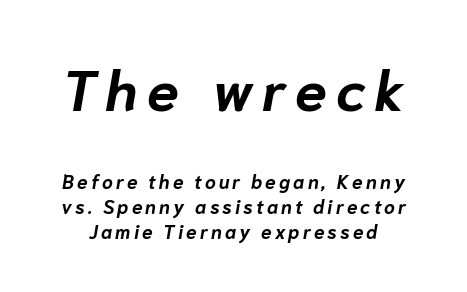
There's an unmistakable incline to the writing here. Proportional: the letters do not fall into vertical columns. The composition opens big and finishes small. Heft: maximum for text — a bold.
